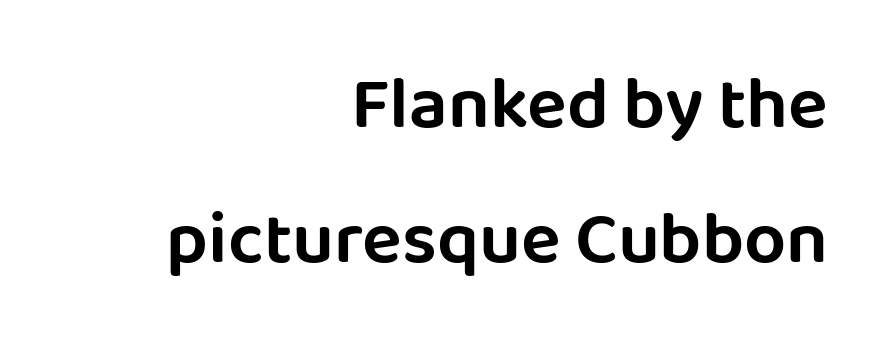
{"serif": "no", "italic": "no", "width": "normal", "stroke_contrast": "low", "x_height": "large", "monospaced": "no", "underline": "no", "align": "right", "line_spacing_ratio": 1.83, "letter_spacing": "normal", "letter_spacing_em": 0.0, "glyph_px": 74}
